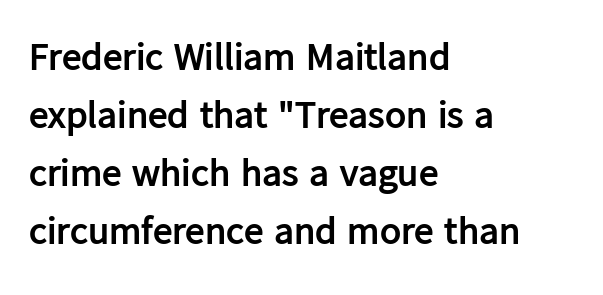
Horizontal bands of white between lines are of average thickness. Look at the bottom of the vertical strokes: they stop flat, with no serifs. Heavy-handed strokes throughout: this text is bold. The lettering holds an erect, upright posture throughout.
